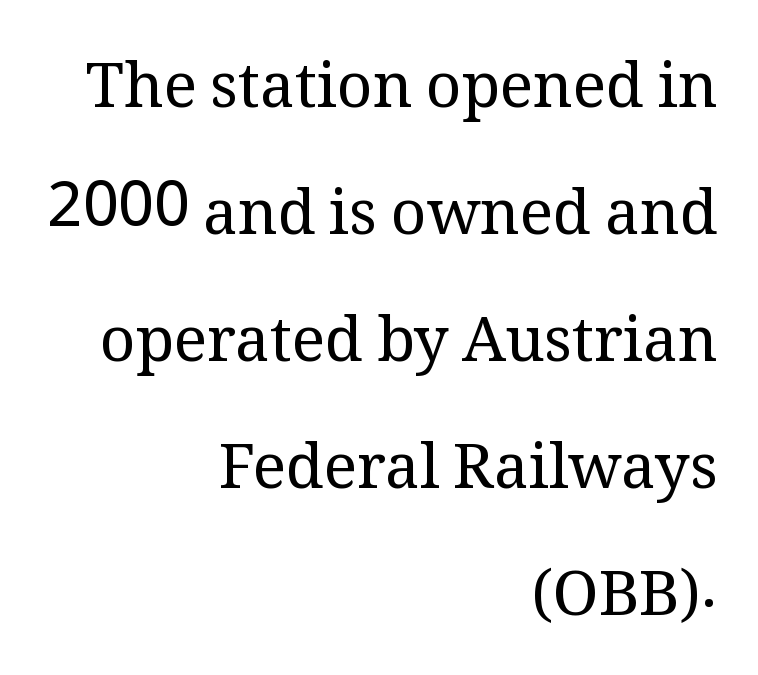
Q: Is the text bold? A: No.
Q: Is the text italic (slanted)? A: No, it is upright.
Q: Is the typeface a serif or a sans-serif typeface? A: Serif.
Q: Is the text underlined? A: No.
Q: How is the paragraph aligned? A: Right-aligned.
Q: Is the spacing between letters normal or unusually wide? A: Normal.
Q: Is the spacing between lines tight, normal or loose? A: Loose.
Q: Width (condensed, normal, or wide)? A: Normal.
Q: Stroke contrast? A: Medium.
Q: x-height? A: Medium.
Q: Monospaced? A: No.
